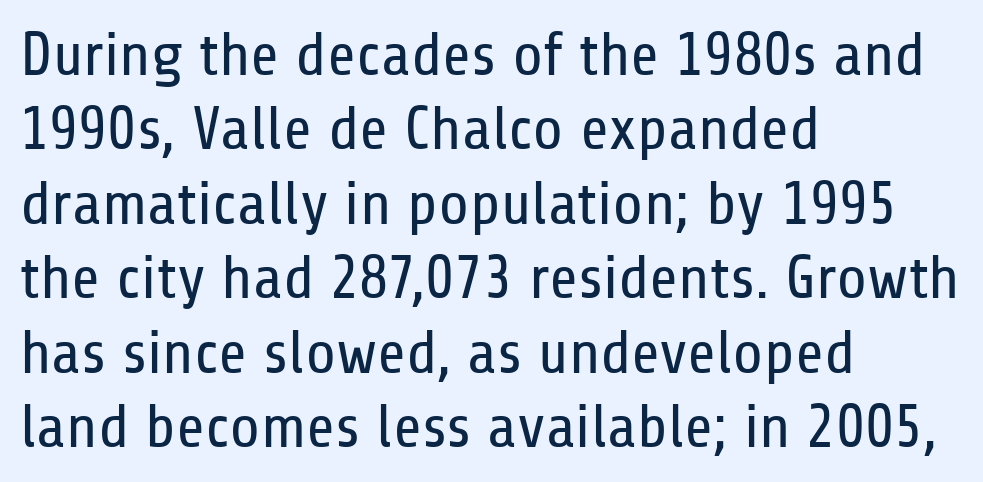
The passage is arranged the way most books set body copy — flush left. A roman cut, with each character standing at attention. Character widths vary here, with narrow letters taking less room than wide ones. Nothing heavy about these letters — not bold at all.
